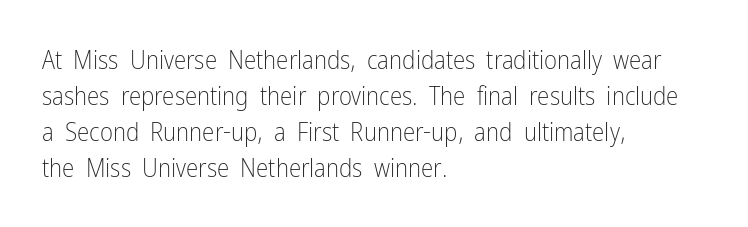
The rendering anchors every line to the left-hand side. Words appear dense and cohesive because spacing is normal. Does the leading feel generous? No, just average. A quiet, ordinary-to-light weight characterises the typeface.
